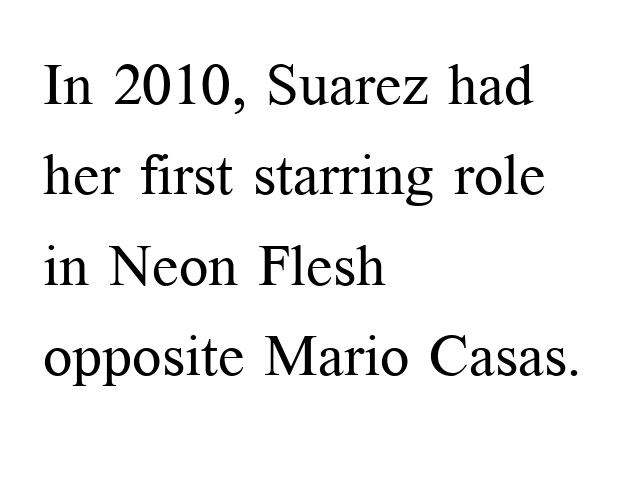
Layout note: lines flush left. When letters stand straight like this, we call the style roman or upright. Is this a fixed-width face? No — the glyphs have proportional, varying widths. Compared with typical body copy, the letter spacing here is the same. Descenders are the only things crossing below the line. Weight: regular or lighter.
